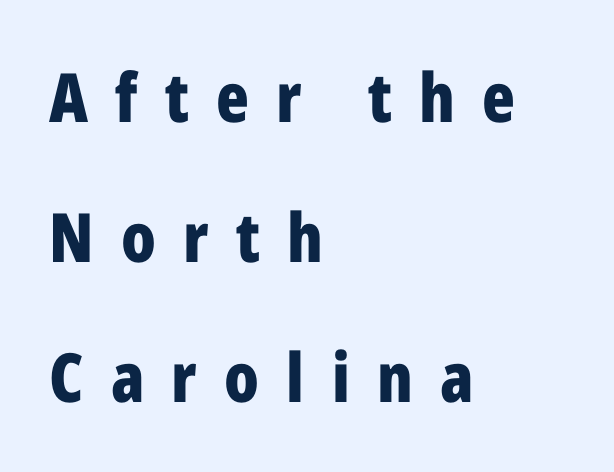
{"serif": "no", "italic": "no", "bold": "yes", "weight": "bold", "width": "condensed", "stroke_contrast": "low", "x_height": "medium", "monospaced": "no", "underline": "no", "align": "left", "line_spacing": "loose", "line_spacing_ratio": 2.06, "letter_spacing": "wide", "letter_spacing_em": 0.4, "glyph_px": 68}
